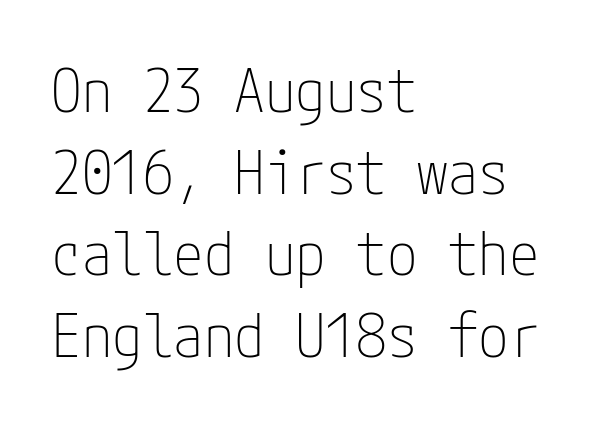
The image shows 61 px thin, condensed sans-serif type, upright; set left-aligned, normal line spacing (1.34x), normal letter spacing, not underlined; low stroke contrast and a medium x-height.
